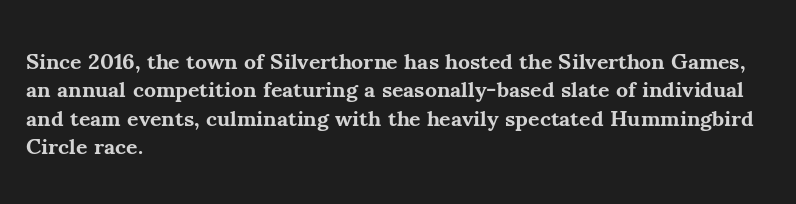
{"italic": "no", "bold": "yes", "underline": "no", "align": "left", "line_spacing": "normal", "line_spacing_ratio": 1.29, "letter_spacing": "normal", "letter_spacing_em": 0.0, "glyph_px": 22}
